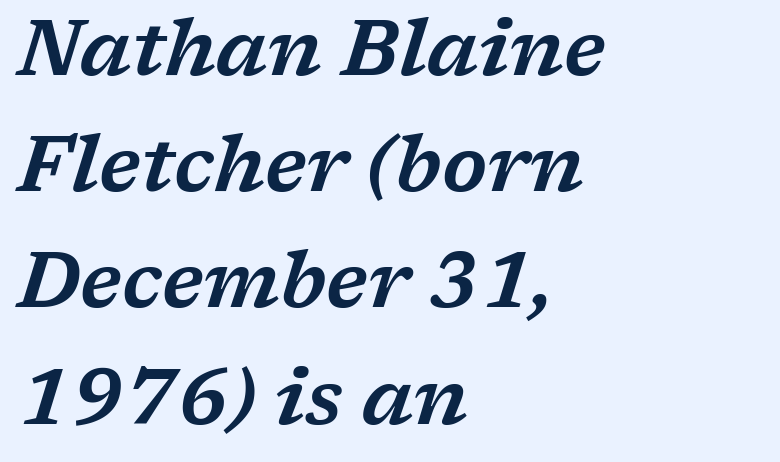
The image shows 78 px wide serif type, italic (leaning right); set left-aligned, normal line spacing (1.49x), normal letter spacing, not underlined; low stroke contrast and a medium x-height.
